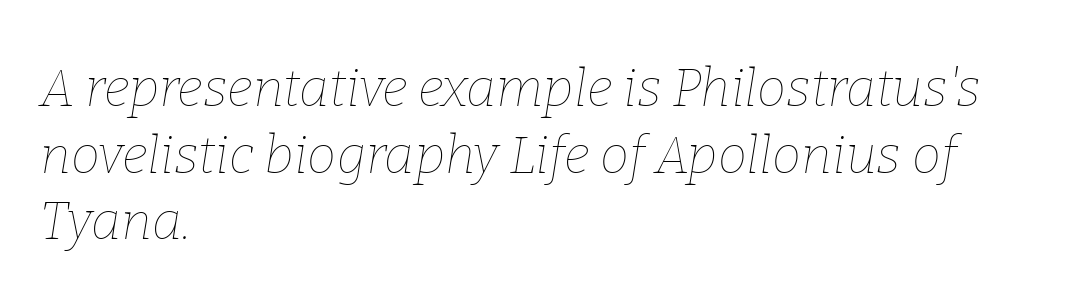
{"italic": "yes", "lean": "right", "slant_degrees": 9, "bold": "no", "weight": "thin", "width": "normal", "stroke_contrast": "low", "x_height": "medium", "monospaced": "no", "underline": "no", "align": "left", "line_spacing": "normal", "line_spacing_ratio": 1.28, "letter_spacing": "normal", "letter_spacing_em": 0.0, "glyph_px": 52}
